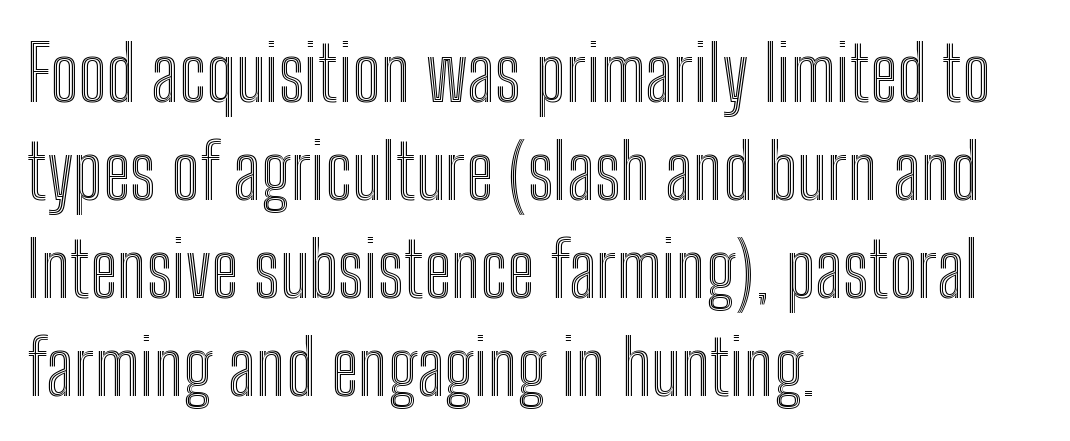
The image shows 76 px condensed type, upright; set left-aligned, normal line spacing (1.29x), normal letter spacing, not underlined; a medium x-height.
